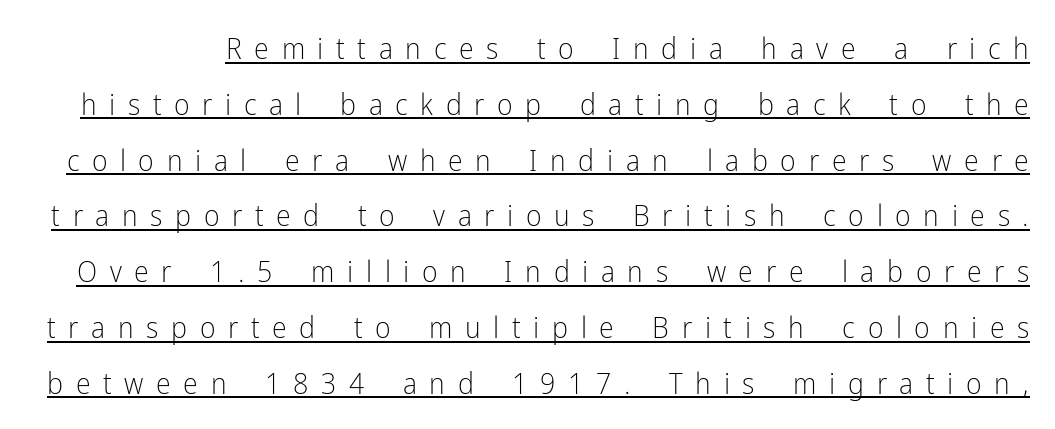
{"serif": "no", "italic": "no", "bold": "no", "weight": "light", "width": "condensed", "stroke_contrast": "low", "x_height": "medium", "monospaced": "no", "underline": "yes", "line_spacing_ratio": 1.86, "letter_spacing": "wide", "letter_spacing_em": 0.42, "glyph_px": 30}
